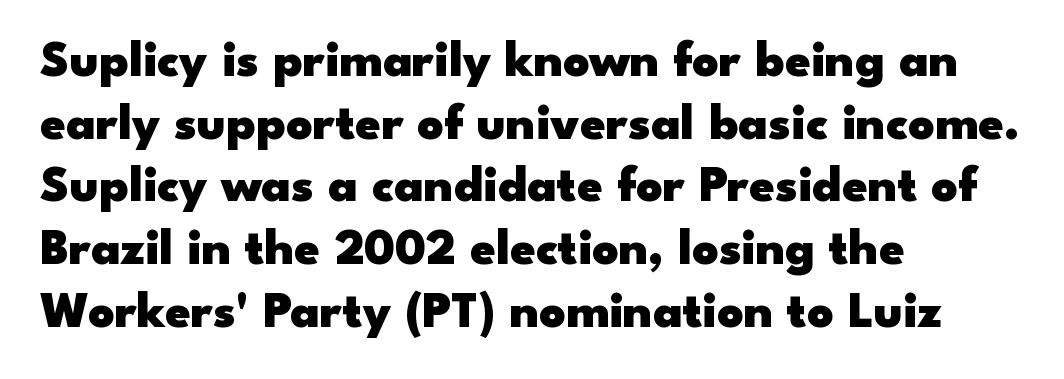
{"serif": "no", "italic": "no", "bold": "yes", "weight": "heavy", "width": "wide", "stroke_contrast": "low", "x_height": "small", "monospaced": "no", "underline": "no", "align": "left", "line_spacing_ratio": 1.23, "letter_spacing": "normal", "letter_spacing_em": 0.0, "glyph_px": 51}
